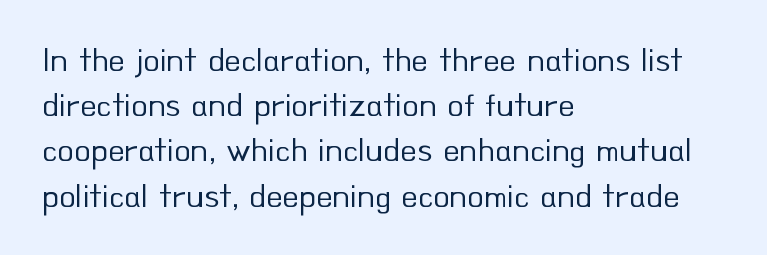
Horizontal alignment here is leftward, the default for most running prose. The letterforms sit at book weight or below. The designer left line spacing at the default. The type family on display is of the sans-serif kind. Inter-character spacing is left at the font's built-in metrics.
